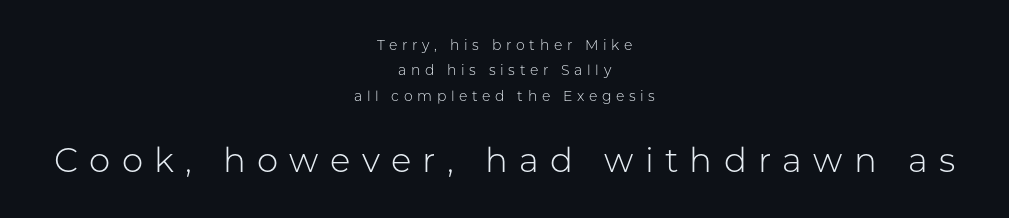
The image shows 34 px light sans-serif type, upright; set centered, line spacing 1.81x, unusually wide letter spacing (+0.33 em), not underlined; the second (bottom) block is 2.43x larger; low stroke contrast and a medium x-height.
